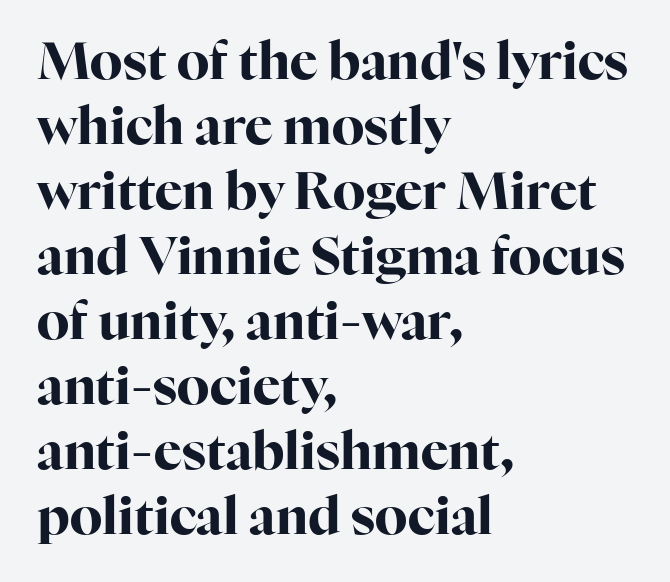
Q: Is the text bold? A: Yes.
Q: Is the text italic (slanted)? A: No, it is upright.
Q: Is the typeface a serif or a sans-serif typeface? A: Serif.
Q: Is the text underlined? A: No.
Q: How is the paragraph aligned? A: Left-aligned.
Q: Is the spacing between letters normal or unusually wide? A: Normal.
Q: Is the spacing between lines tight, normal or loose? A: Normal.
Q: Width (condensed, normal, or wide)? A: Normal.
Q: Stroke contrast? A: High.
Q: x-height? A: Medium.
Q: Monospaced? A: No.
